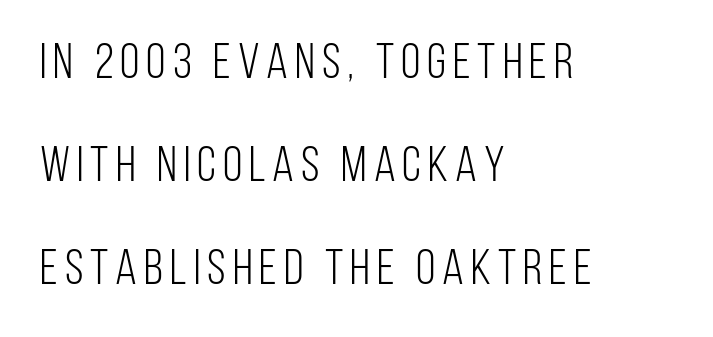
Q: Is the text bold? A: No.
Q: Is the text italic (slanted)? A: No, it is upright.
Q: Is the typeface a serif or a sans-serif typeface? A: Sans-serif.
Q: Is the text underlined? A: No.
Q: How is the paragraph aligned? A: Left-aligned.
Q: Is the spacing between lines tight, normal or loose? A: Loose.
Q: Width (condensed, normal, or wide)? A: Condensed.
Q: Stroke contrast? A: Low.
Q: x-height? A: Large.
Q: Monospaced? A: No.
